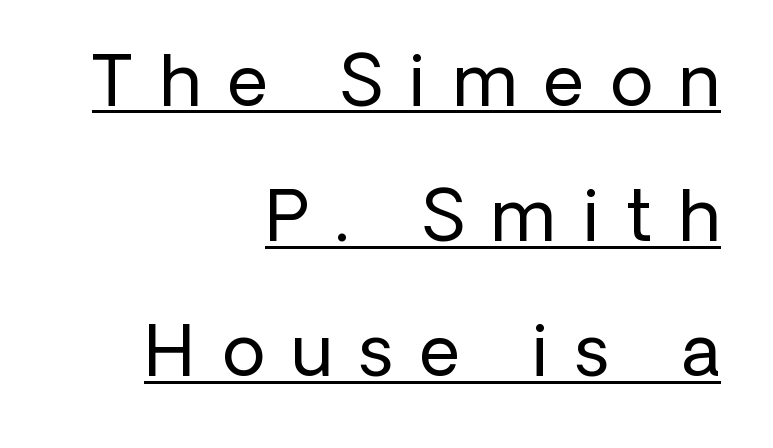
Q: Is the text bold? A: No.
Q: Is the text italic (slanted)? A: No, it is upright.
Q: Is the typeface a serif or a sans-serif typeface? A: Sans-serif.
Q: Is the text underlined? A: Yes.
Q: How is the paragraph aligned? A: Right-aligned.
Q: Is the spacing between letters normal or unusually wide? A: Unusually wide.
Q: Is the spacing between lines tight, normal or loose? A: Loose.
Q: Width (condensed, normal, or wide)? A: Normal.
Q: Stroke contrast? A: Low.
Q: x-height? A: Medium.
Q: Monospaced? A: No.
